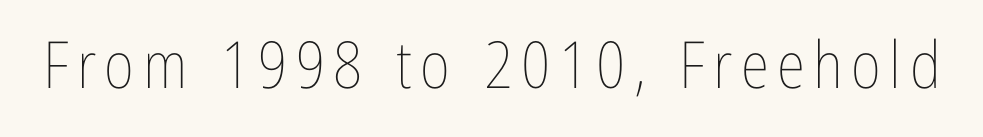
{"italic": "no", "bold": "no", "weight": "thin", "width": "condensed", "stroke_contrast": "low", "x_height": "medium", "monospaced": "no", "underline": "no", "glyph_px": 65}
